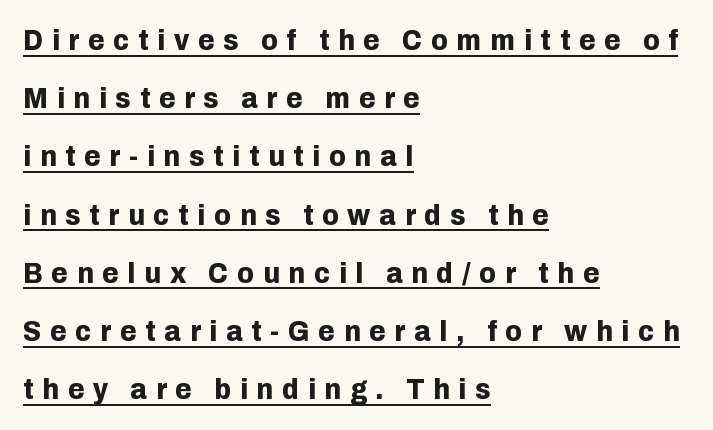
Q: Is the text bold? A: Yes.
Q: Is the text italic (slanted)? A: No, it is upright.
Q: Is the typeface a serif or a sans-serif typeface? A: Sans-serif.
Q: Is the text underlined? A: Yes.
Q: How is the paragraph aligned? A: Left-aligned.
Q: Is the spacing between letters normal or unusually wide? A: Unusually wide.
Q: Is the spacing between lines tight, normal or loose? A: Loose.
Q: Width (condensed, normal, or wide)? A: Normal.
Q: Stroke contrast? A: Low.
Q: x-height? A: Medium.
Q: Monospaced? A: No.
